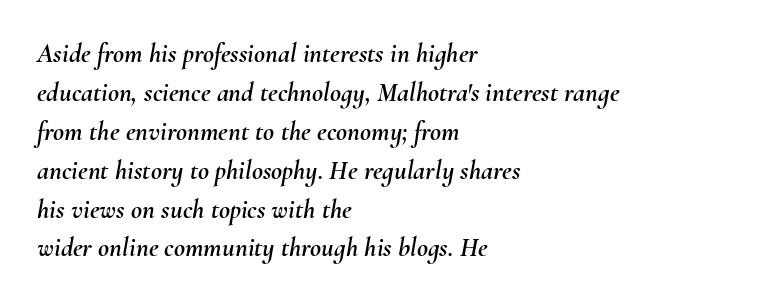
The image shows 27 px text type, italic (leaning right); set left-aligned, normal line spacing (1.44x), normal letter spacing, not underlined.
